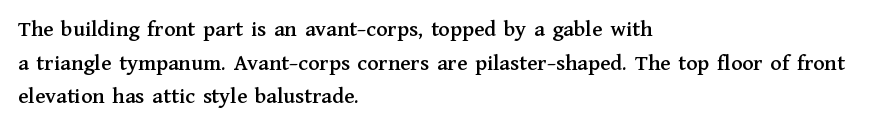
Notice how the passage keeps a crisp vertical edge on the left only. Ascenders rise straight up at ninety degrees. The passage shown is not underscored anywhere. Tracking value appears to be zero — textbook default spacing.
